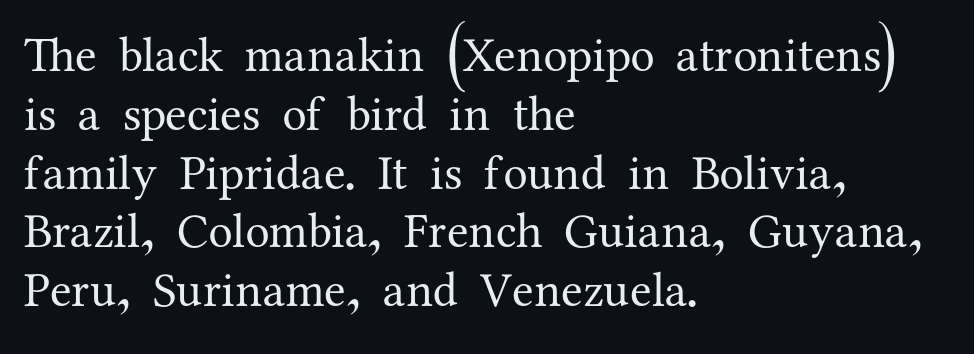
Q: Is the text bold? A: No.
Q: Is the text italic (slanted)? A: No, it is upright.
Q: Is the typeface a serif or a sans-serif typeface? A: Serif.
Q: Is the text underlined? A: No.
Q: How is the paragraph aligned? A: Left-aligned.
Q: Is the spacing between letters normal or unusually wide? A: Normal.
Q: Width (condensed, normal, or wide)? A: Normal.
Q: Stroke contrast? A: Medium.
Q: x-height? A: Medium.
Q: Monospaced? A: No.
